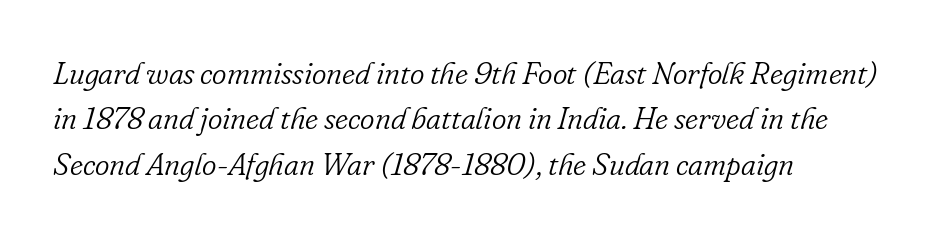
Q: Is the text bold? A: No.
Q: Is the text italic (slanted)? A: Yes, it leans right by about 16 degrees.
Q: Is the typeface a serif or a sans-serif typeface? A: Serif.
Q: Is the text underlined? A: No.
Q: How is the paragraph aligned? A: Left-aligned.
Q: Is the spacing between letters normal or unusually wide? A: Normal.
Q: Is the spacing between lines tight, normal or loose? A: Normal.
Q: Width (condensed, normal, or wide)? A: Normal.
Q: Stroke contrast? A: Low.
Q: x-height? A: Small.
Q: Monospaced? A: No.
